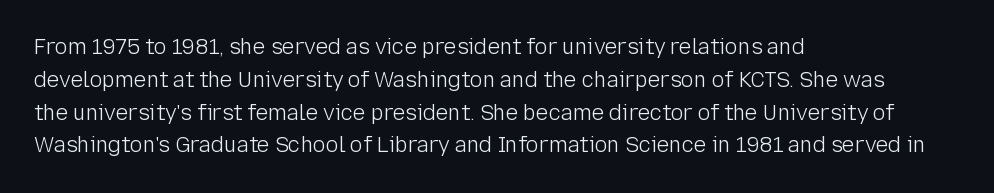
The image shows 21 px text type, upright; set left-aligned, normal line spacing (1.56x), normal letter spacing, not underlined.
